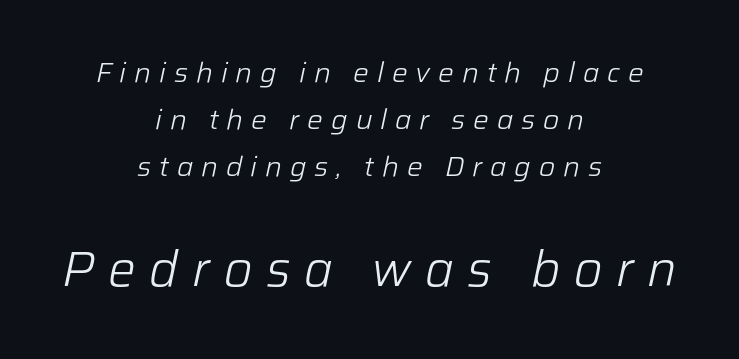
Observe the wide spacing: letters keep a clear distance from each other. Check the space under the baseline: it is left empty. The face used here is proportionally spaced, like ordinary book or web type. Tall strokes in this sample are angled rather than plumb. Neither beginnings nor endings align; midpoints do. Vertical stems look standard width or narrower in stroke.
